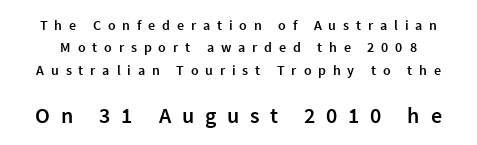
Q: Is the text bold? A: Semi-bold.
Q: Is the text italic (slanted)? A: No, it is upright.
Q: Is the text underlined? A: No.
Q: Is the spacing between letters normal or unusually wide? A: Unusually wide.
Q: Is the spacing between lines tight, normal or loose? A: Normal.
Q: Which block of text is set in a larger size, the first (top) or the second (bottom)? A: The second (bottom) one.
